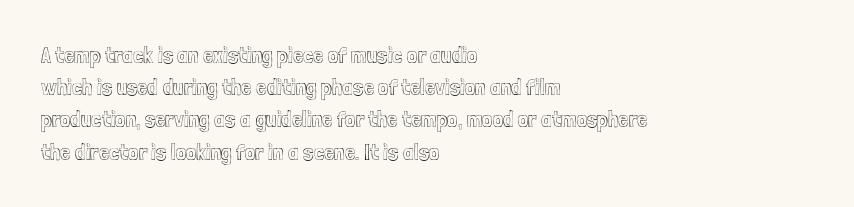
Q: Is the text italic (slanted)? A: No, it is upright.
Q: Is the text underlined? A: No.
Q: How is the paragraph aligned? A: Left-aligned.
Q: Is the spacing between letters normal or unusually wide? A: Normal.
Q: Is the spacing between lines tight, normal or loose? A: Normal.
